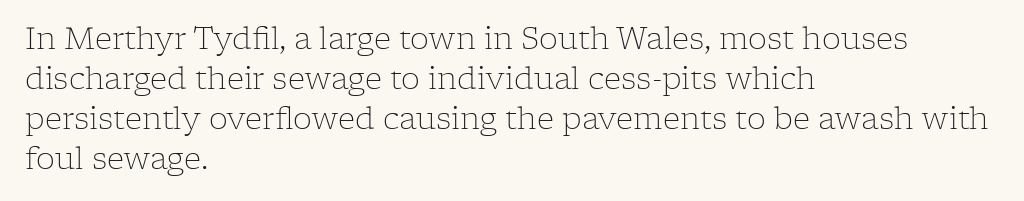
Stroke thickness stays within the range of a standard reading face or lighter. The specimen reads as upright at a glance. Rule under the text: the space is simply empty. Letterform terminals end in serifs throughout the passage.
